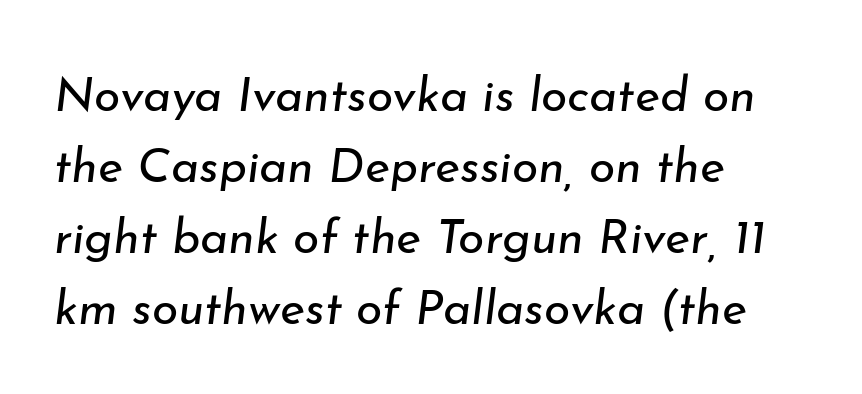
The image shows 48 px regular-weight type, italic (leaning right); set left-aligned, normal line spacing (1.48x), normal letter spacing, not underlined; low stroke contrast and a small x-height.
